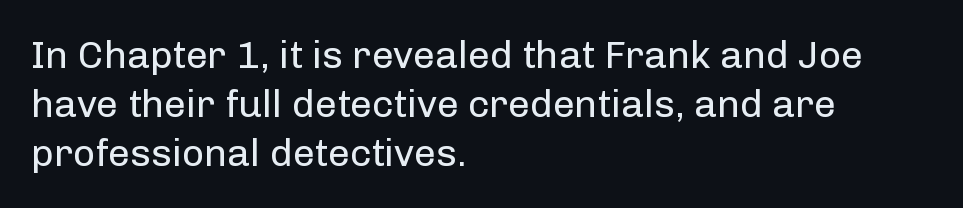
{"serif": "no", "italic": "no", "bold": "no", "weight": "regular", "width": "normal", "stroke_contrast": "low", "x_height": "medium", "monospaced": "no", "underline": "no", "align": "left", "line_spacing": "normal", "line_spacing_ratio": 1.26, "letter_spacing": "normal", "letter_spacing_em": 0.0, "glyph_px": 39}
